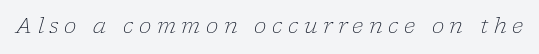
Q: Is the text bold? A: No.
Q: Is the text italic (slanted)? A: Yes, it leans right by about 17 degrees.
Q: Is the text underlined? A: No.
Q: Is the spacing between letters normal or unusually wide? A: Unusually wide.
